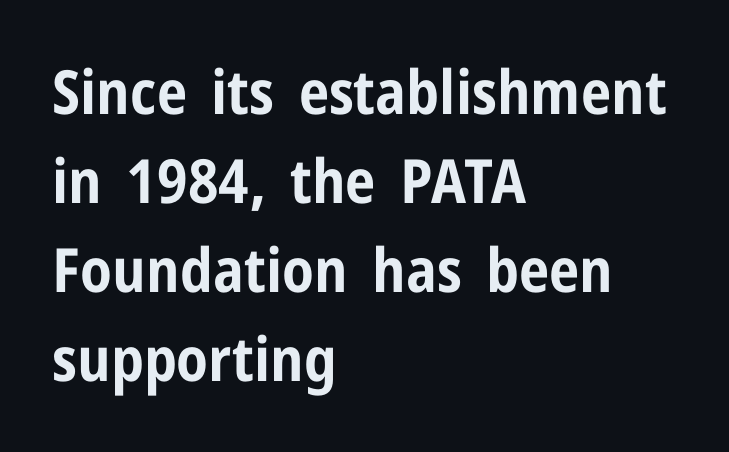
{"serif": "no", "italic": "no", "bold": "yes", "weight": "bold", "width": "condensed", "stroke_contrast": "low", "x_height": "medium", "monospaced": "no", "underline": "no", "align": "left", "line_spacing": "normal", "line_spacing_ratio": 1.46, "letter_spacing": "normal", "letter_spacing_em": 0.0, "glyph_px": 61}
